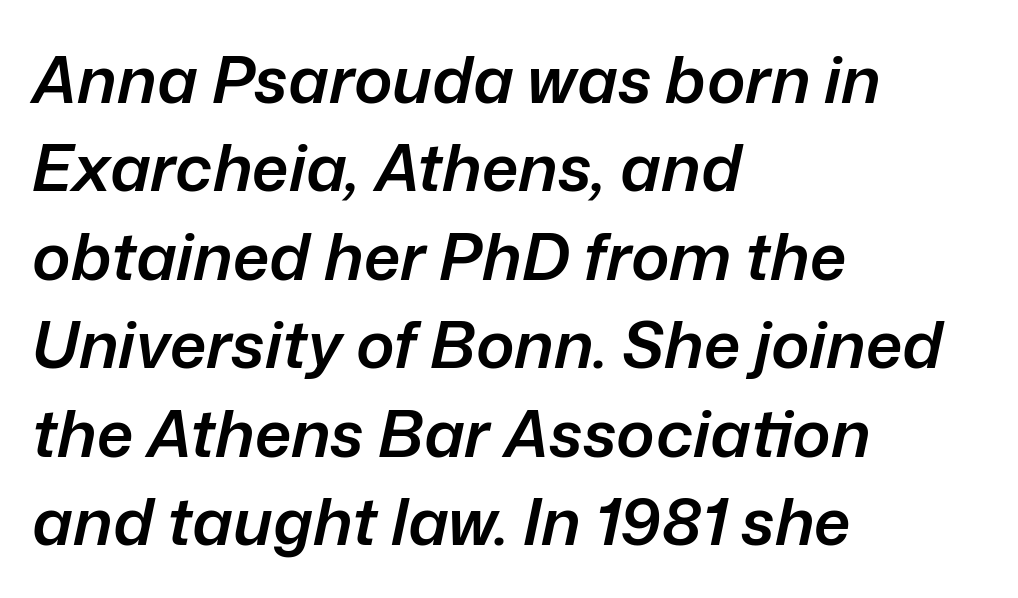
The image shows 65 px semibold type, italic (leaning right); set left-aligned, normal line spacing (1.36x), normal letter spacing, not underlined; low stroke contrast and a medium x-height.
